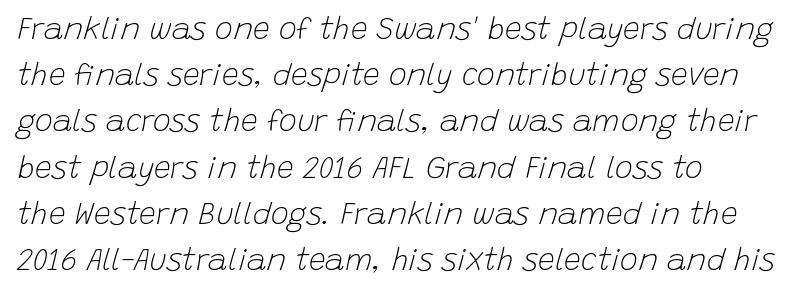
The image shows 30 px light type, italic (leaning right); set left-aligned, normal line spacing (1.54x), normal letter spacing, not underlined; low stroke contrast and a large x-height.
